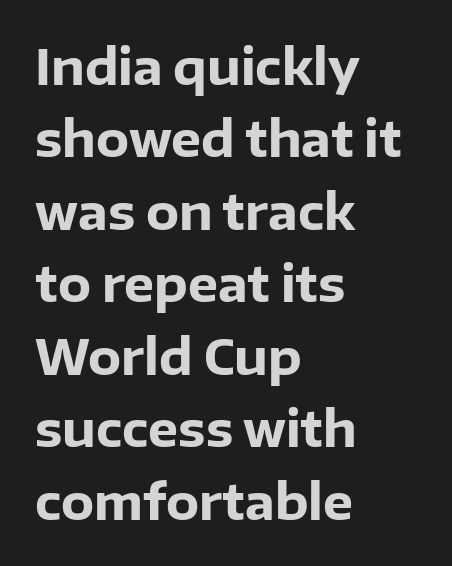
The image shows 48 px heavy sans-serif type, upright; set left-aligned, normal line spacing (1.51x), normal letter spacing, not underlined; low stroke contrast and a medium x-height.
